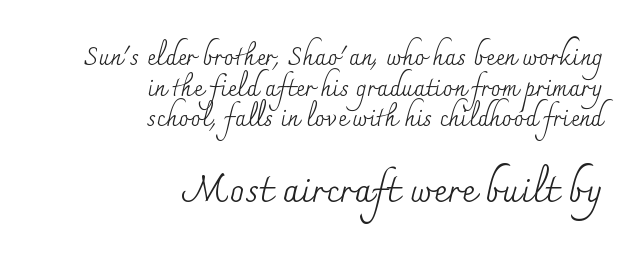
Q: Is the text bold? A: No.
Q: Is the text italic (slanted)? A: Yes.
Q: Is the typeface a serif or a sans-serif typeface? A: Serif.
Q: Is the text underlined? A: No.
Q: How is the paragraph aligned? A: Right-aligned.
Q: Is the spacing between letters normal or unusually wide? A: Normal.
Q: Which block of text is set in a larger size, the first (top) or the second (bottom)? A: The second (bottom) one.
Q: Width (condensed, normal, or wide)? A: Normal.
Q: Stroke contrast? A: Medium.
Q: x-height? A: Small.
Q: Monospaced? A: No.
